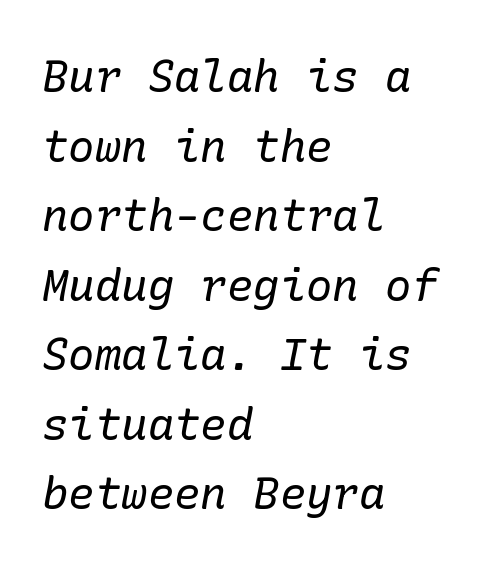
The image shows 44 px regular-weight type, italic (leaning right); set left-aligned, normal line spacing (1.58x), normal letter spacing, not underlined; low stroke contrast and a medium x-height.
